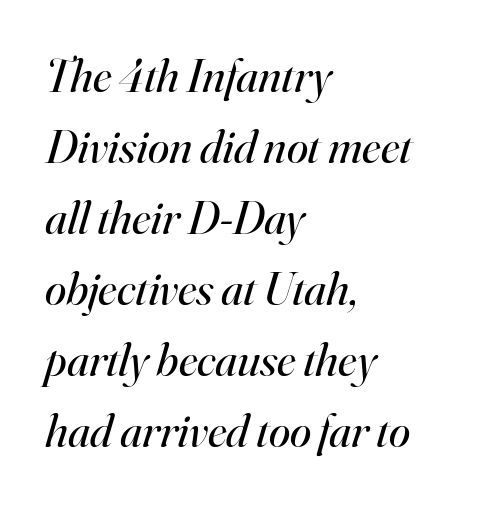
{"serif": "yes", "italic": "yes", "lean": "right", "slant_degrees": 16, "bold": "no", "weight": "regular", "width": "normal", "stroke_contrast": "high", "x_height": "small", "monospaced": "no", "underline": "no", "align": "left", "line_spacing": "normal", "line_spacing_ratio": 1.48, "letter_spacing": "normal", "letter_spacing_em": 0.0, "glyph_px": 48}
